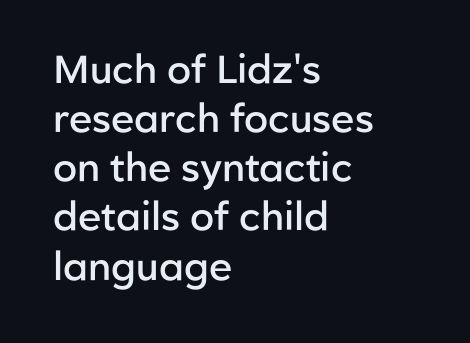
{"serif": "no", "italic": "no", "bold": "semi", "weight": "semibold", "width": "normal", "stroke_contrast": "low", "x_height": "medium", "monospaced": "no", "underline": "no", "align": "left", "line_spacing": "normal", "line_spacing_ratio": 1.26, "letter_spacing": "normal", "letter_spacing_em": 0.0, "glyph_px": 39}
